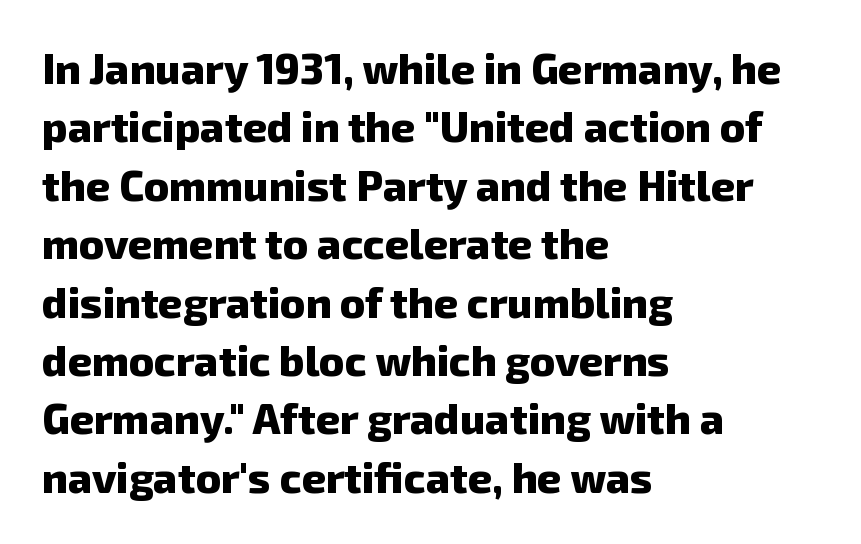
Q: Is the text bold? A: Yes.
Q: Is the typeface a serif or a sans-serif typeface? A: Sans-serif.
Q: Is the text underlined? A: No.
Q: How is the paragraph aligned? A: Left-aligned.
Q: Is the spacing between letters normal or unusually wide? A: Normal.
Q: Is the spacing between lines tight, normal or loose? A: Normal.
Q: Width (condensed, normal, or wide)? A: Normal.
Q: Stroke contrast? A: Low.
Q: x-height? A: Medium.
Q: Monospaced? A: No.
